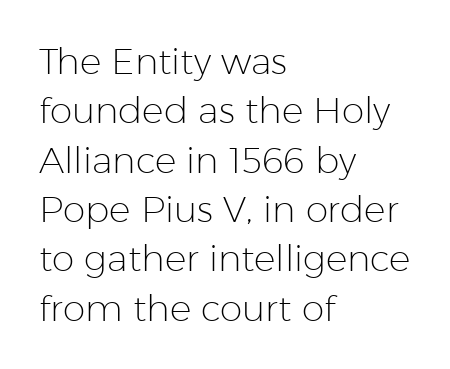
The type sits square on the baseline with zero lean. The glyphs are unaccompanied by any horizontal stroke below them. Summary of weight: not heavy and not bold. Look at the bottom of the vertical strokes: they stop flat, with no serifs. Tracking here is standard; glyphs follow each other at the usual distance.
